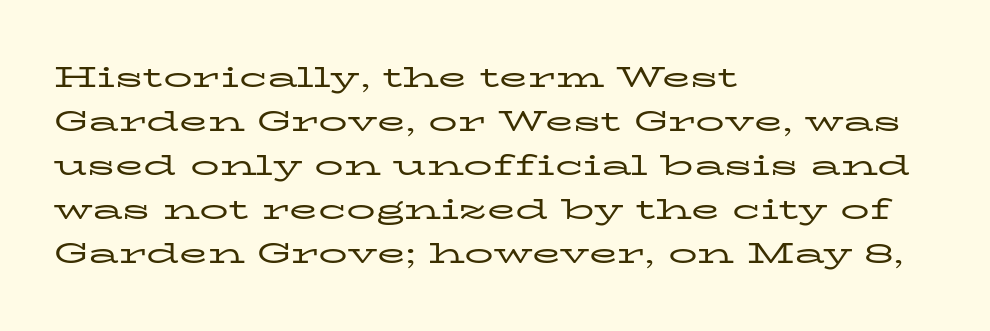
Q: Is the text bold? A: No.
Q: Is the text italic (slanted)? A: No, it is upright.
Q: Is the typeface a serif or a sans-serif typeface? A: Serif.
Q: Is the text underlined? A: No.
Q: How is the paragraph aligned? A: Left-aligned.
Q: Is the spacing between letters normal or unusually wide? A: Normal.
Q: Is the spacing between lines tight, normal or loose? A: Normal.
Q: Width (condensed, normal, or wide)? A: Wide.
Q: Stroke contrast? A: Low.
Q: x-height? A: Medium.
Q: Monospaced? A: No.
